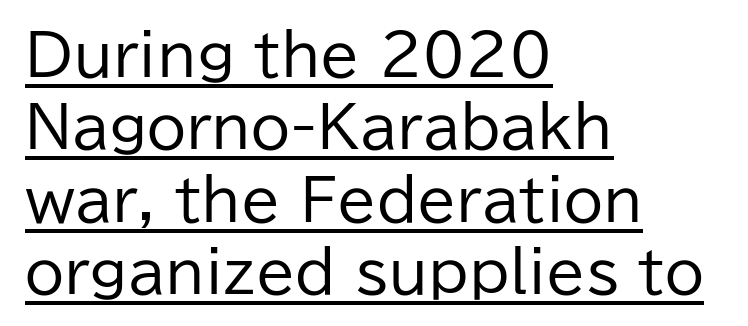
{"serif": "no", "italic": "no", "bold": "no", "weight": "regular", "width": "normal", "stroke_contrast": "low", "x_height": "medium", "monospaced": "no", "underline": "yes", "align": "left", "line_spacing": "normal", "line_spacing_ratio": 1.27, "letter_spacing": "normal", "letter_spacing_em": 0.0, "glyph_px": 57}
